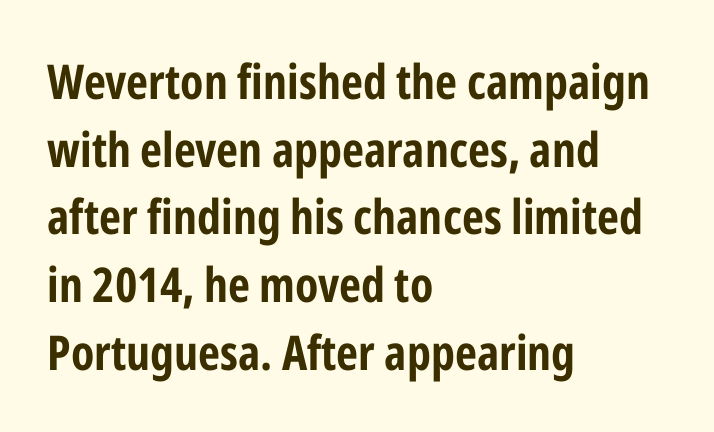
The image shows 48 px bold, condensed sans-serif type, upright; set left-aligned, normal line spacing (1.41x), normal letter spacing, not underlined; low stroke contrast and a medium x-height.
